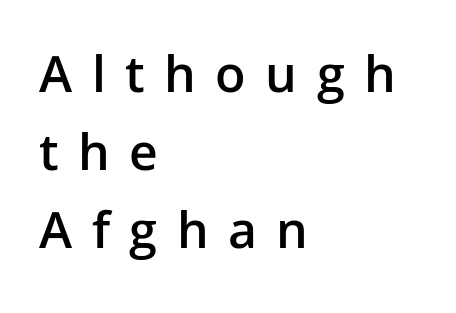
Q: Is the text bold? A: Semi-bold.
Q: Is the text italic (slanted)? A: No, it is upright.
Q: Is the typeface a serif or a sans-serif typeface? A: Sans-serif.
Q: Is the text underlined? A: No.
Q: How is the paragraph aligned? A: Left-aligned.
Q: Is the spacing between letters normal or unusually wide? A: Unusually wide.
Q: Is the spacing between lines tight, normal or loose? A: Normal.
Q: Width (condensed, normal, or wide)? A: Normal.
Q: Stroke contrast? A: Low.
Q: x-height? A: Medium.
Q: Monospaced? A: No.
